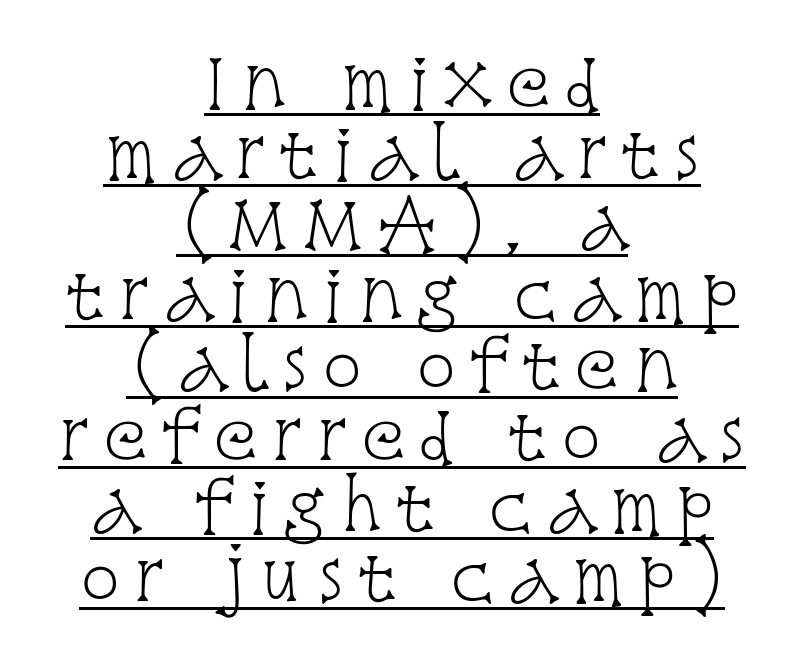
Spacing verdict: proportional, widths tailored to each character. The specimen includes a rule beneath the text block's lines. The designer dialed line spacing down below the default. The setting favours the middle, as headings and verse often do. A quiet, ordinary-to-light weight characterises the typeface. The glyphs in this specimen are seriffed.
